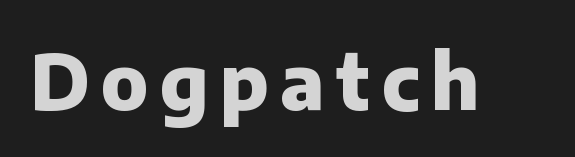
{"serif": "no", "italic": "no", "bold": "yes", "weight": "heavy", "width": "normal", "stroke_contrast": "low", "x_height": "medium", "monospaced": "no", "underline": "no", "glyph_px": 77}
